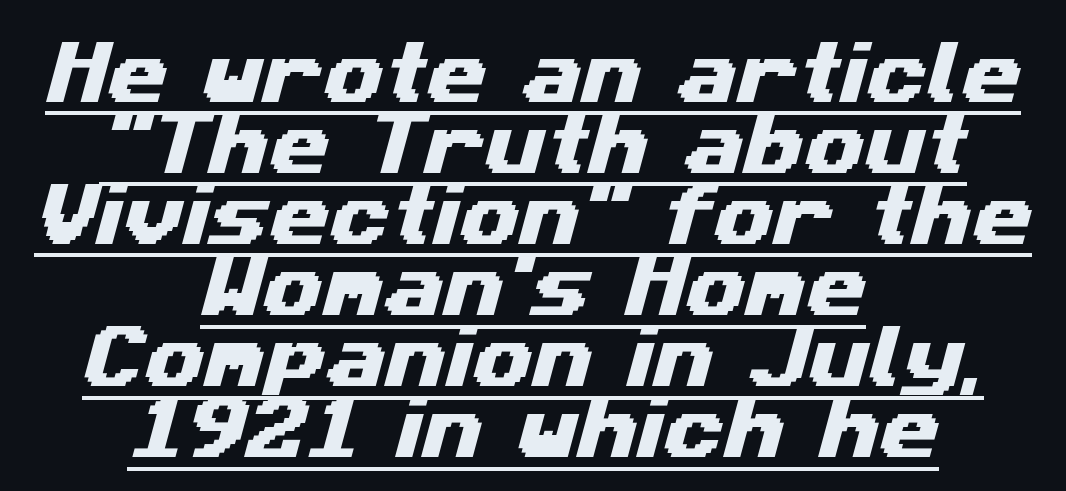
The image shows 69 px wide sans-serif type; set centered, tight line spacing (1.03x), normal letter spacing, underlined; medium stroke contrast and a medium x-height.
